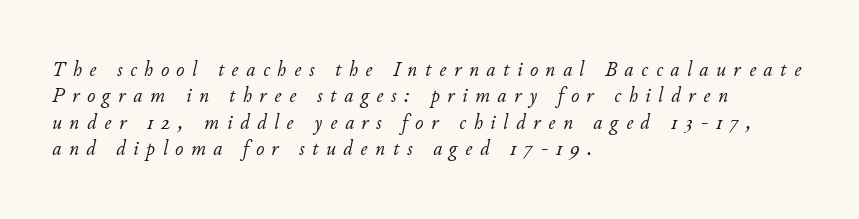
Q: Is the text bold? A: No.
Q: Is the text italic (slanted)? A: Yes, it leans right by about 11 degrees.
Q: Is the text underlined? A: No.
Q: How is the paragraph aligned? A: Left-aligned.
Q: Is the spacing between letters normal or unusually wide? A: Unusually wide.
